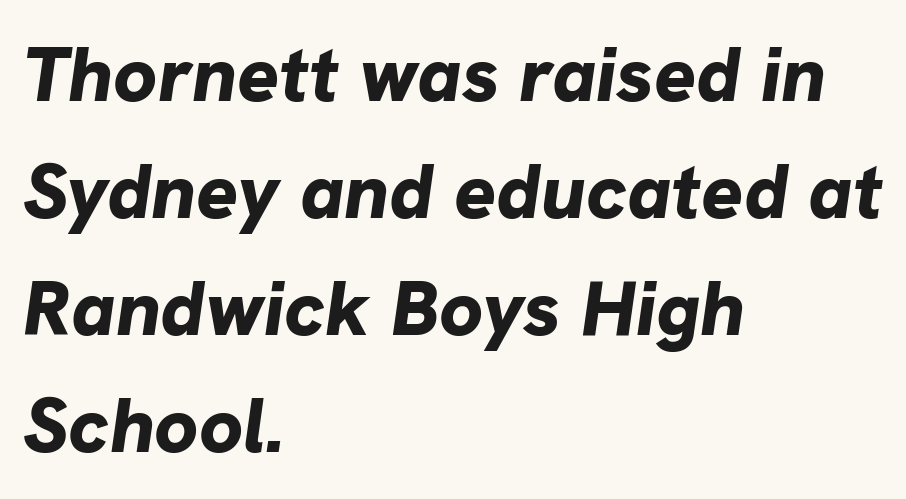
{"italic": "yes", "lean": "right", "slant_degrees": 8, "bold": "yes", "weight": "bold", "width": "normal", "stroke_contrast": "low", "x_height": "medium", "monospaced": "no", "underline": "no", "align": "left", "line_spacing": "normal", "line_spacing_ratio": 1.5, "letter_spacing": "normal", "letter_spacing_em": 0.0, "glyph_px": 78}
